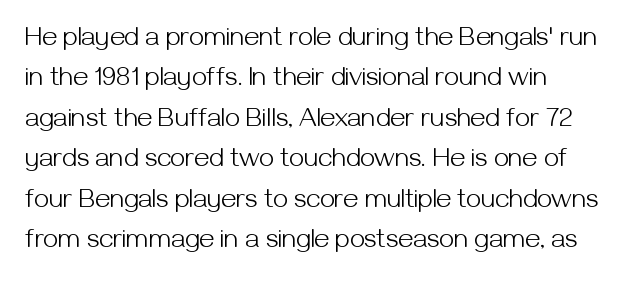
{"italic": "no", "bold": "no", "underline": "no", "line_spacing": "normal", "line_spacing_ratio": 1.5, "letter_spacing": "normal", "letter_spacing_em": 0.0, "glyph_px": 27}
